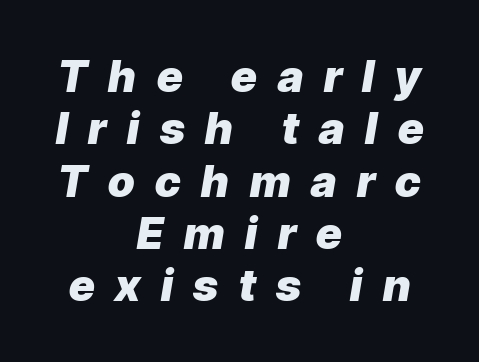
{"italic": "yes", "lean": "right", "slant_degrees": 9, "bold": "yes", "weight": "heavy", "width": "normal", "stroke_contrast": "low", "x_height": "medium", "monospaced": "no", "underline": "no", "align": "center", "line_spacing_ratio": 1.19, "letter_spacing": "wide", "letter_spacing_em": 0.47, "glyph_px": 44}
